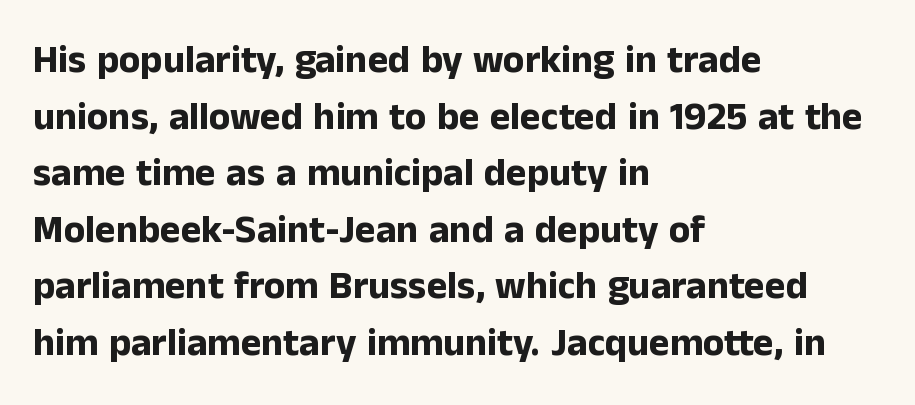
Q: Is the text bold? A: Yes.
Q: Is the text italic (slanted)? A: No, it is upright.
Q: Is the typeface a serif or a sans-serif typeface? A: Sans-serif.
Q: Is the text underlined? A: No.
Q: How is the paragraph aligned? A: Left-aligned.
Q: Is the spacing between letters normal or unusually wide? A: Normal.
Q: Is the spacing between lines tight, normal or loose? A: Normal.
Q: Width (condensed, normal, or wide)? A: Normal.
Q: Stroke contrast? A: Low.
Q: x-height? A: Medium.
Q: Monospaced? A: No.
